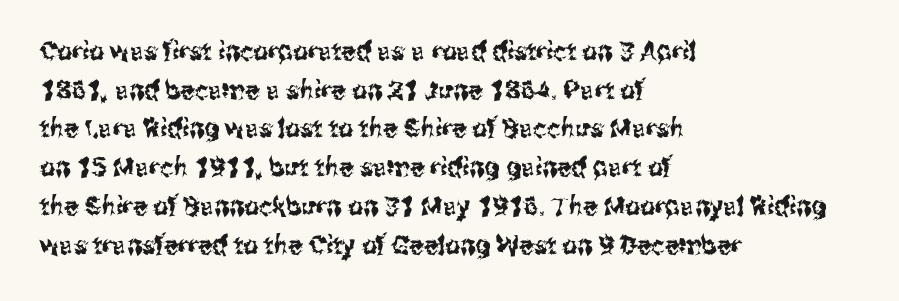
{"italic": "no", "underline": "no", "align": "left", "line_spacing": "normal", "line_spacing_ratio": 1.49, "letter_spacing": "normal", "letter_spacing_em": 0.0, "glyph_px": 26}
